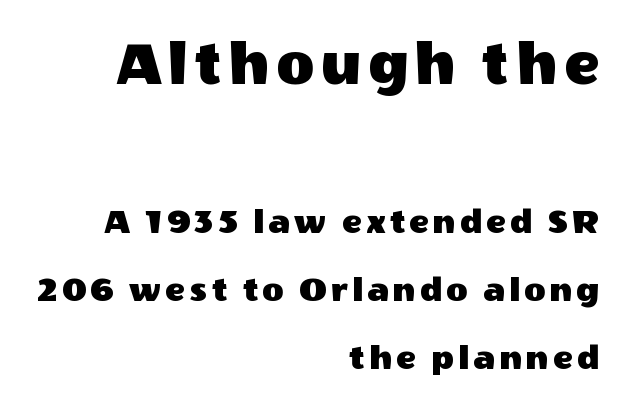
Here the first block reads like a headline and the second like body copy. The type sits square on the baseline with zero lean. Glance below the letters and you will spot only blank space. Is the block centered? No — it sits flush against the right margin. Think of a printed novel: that variable character pitch is what you see here. Is this a sans? Yes — the strokes have no serifs.
